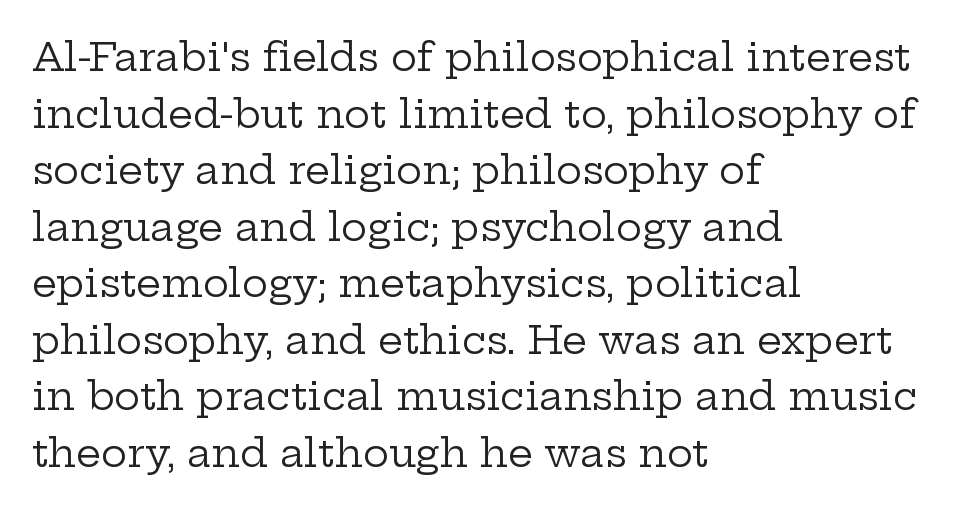
The image shows 39 px regular-weight, wide serif type, upright; set left-aligned, normal line spacing (1.45x), normal letter spacing, not underlined; low stroke contrast and a medium x-height.
